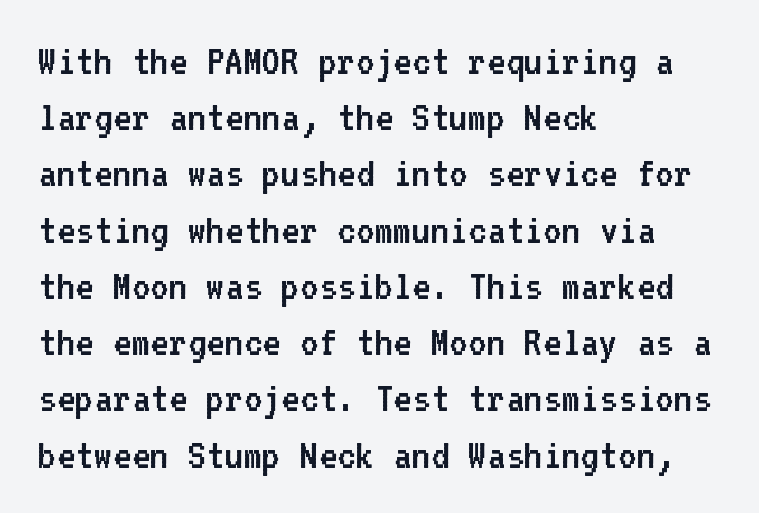
{"serif": "no", "italic": "no", "bold": "no", "weight": "regular", "width": "normal", "stroke_contrast": "low", "x_height": "medium", "monospaced": "yes", "underline": "no", "align": "left", "line_spacing": "normal", "line_spacing_ratio": 1.25, "letter_spacing": "normal", "letter_spacing_em": 0.0, "glyph_px": 45}
